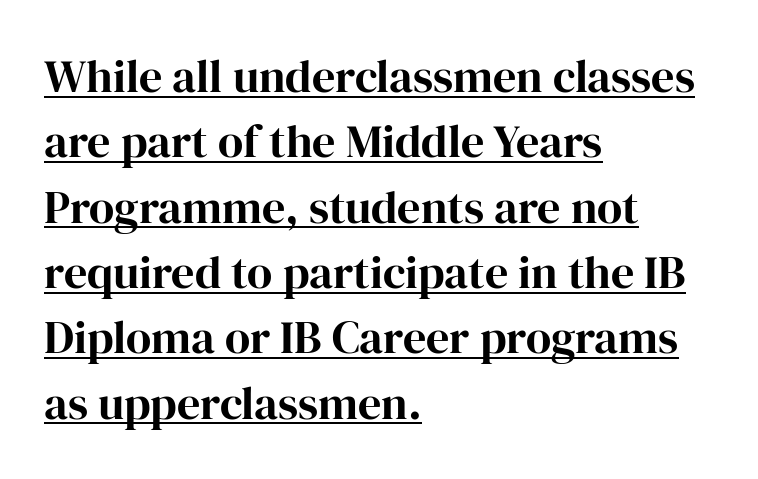
{"serif": "yes", "italic": "no", "width": "normal", "stroke_contrast": "high", "x_height": "medium", "monospaced": "no", "underline": "yes", "align": "left", "line_spacing": "normal", "line_spacing_ratio": 1.42, "letter_spacing": "normal", "letter_spacing_em": 0.0, "glyph_px": 46}
